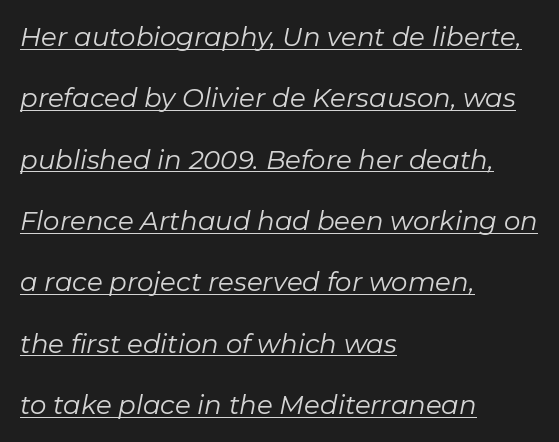
Default kerning and tracking; the words read as compact shapes. Every character sits at an angle, as italics do. The font sits on the lighter half of the weight spectrum, regular included. Layout note: lines flush left. Each new line begins a long way beneath the previous one.
